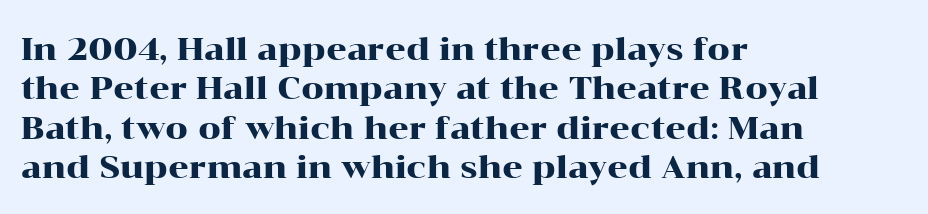
{"serif": "yes", "italic": "no", "width": "wide", "stroke_contrast": "high", "x_height": "medium", "monospaced": "no", "underline": "no", "align": "left", "line_spacing_ratio": 1.23, "letter_spacing": "normal", "letter_spacing_em": 0.0, "glyph_px": 32}
